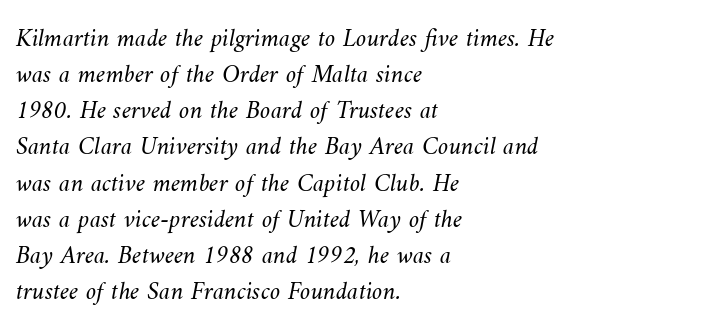
{"bold": "no", "underline": "no", "align": "left", "line_spacing": "normal", "line_spacing_ratio": 1.39, "letter_spacing": "normal", "letter_spacing_em": 0.0, "glyph_px": 26}
